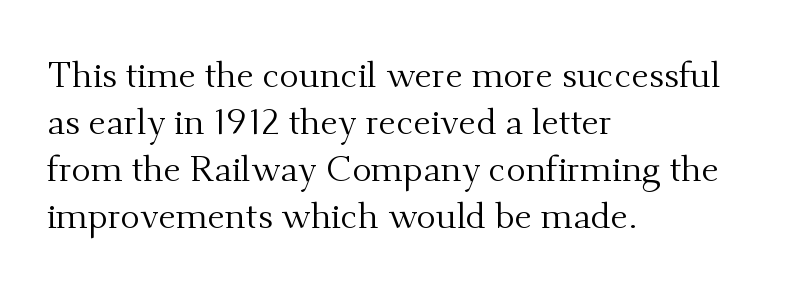
The image shows 36 px regular-weight serif type, upright; set left-aligned, normal line spacing (1.31x), normal letter spacing, not underlined; medium stroke contrast and a small x-height.
